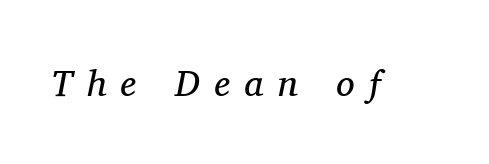
The image shows 37 px regular-weight serif type, italic (leaning right); set unusually wide letter spacing (+0.38 em), not underlined; medium stroke contrast and a medium x-height.
